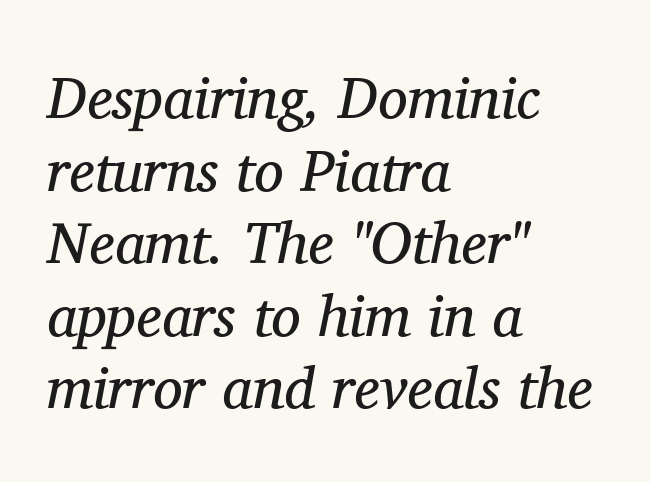
{"serif": "yes", "italic": "yes", "lean": "right", "slant_degrees": 11, "bold": "no", "weight": "regular", "width": "normal", "stroke_contrast": "medium", "x_height": "medium", "monospaced": "no", "underline": "no", "align": "left", "line_spacing_ratio": 1.23, "letter_spacing": "normal", "letter_spacing_em": 0.0, "glyph_px": 59}
